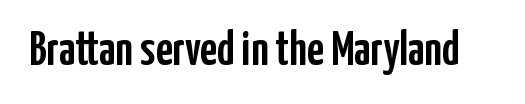
The tracking reads as untouched default to a designer's eye. Decoration check: the copy has no underline. The specimen reads as upright at a glance. The designer went with a sans here, leaving each stem footless. The passage shown is typed in a proportional face where columns would drift.
